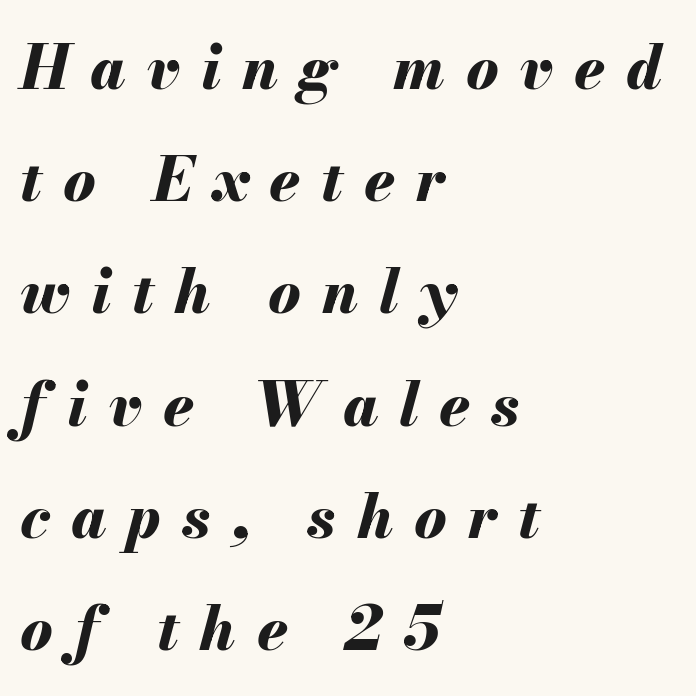
Q: Is the text bold? A: Yes.
Q: Is the text italic (slanted)? A: Yes, it leans right by about 13 degrees.
Q: Is the text underlined? A: No.
Q: How is the paragraph aligned? A: Left-aligned.
Q: Is the spacing between letters normal or unusually wide? A: Unusually wide.
Q: Width (condensed, normal, or wide)? A: Normal.
Q: Stroke contrast? A: Medium.
Q: x-height? A: Small.
Q: Monospaced? A: No.
